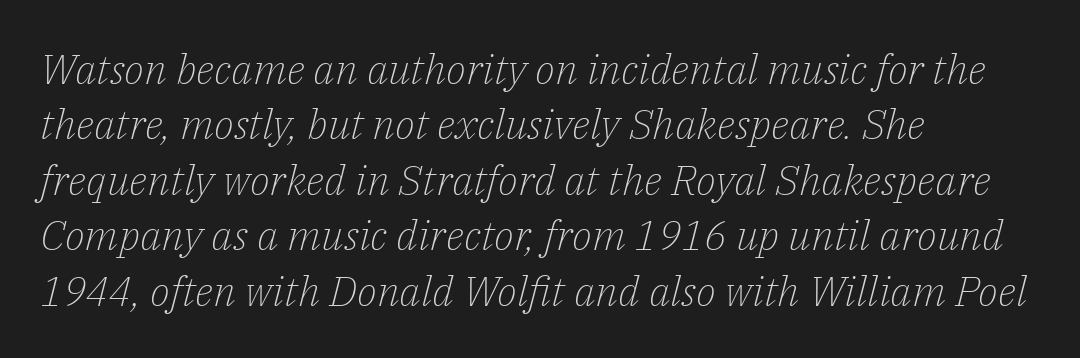
An italicized treatment has been applied to the whole sample. One glance says typical: line gaps are just what's usual. The letters sit at their default tracking, neither squeezed nor spread. Examine the stroke ends and you'll spot serifs. Proportional: the letters do not fall into vertical columns. The typesetting does not lean heavy: it is not bold.
